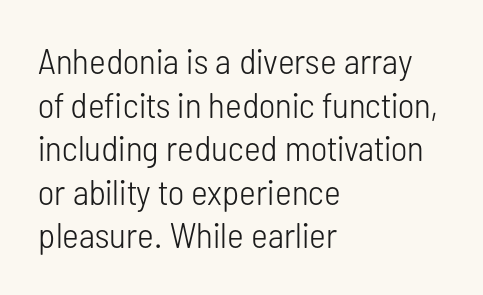
Q: Is the text bold? A: No.
Q: Is the text italic (slanted)? A: No, it is upright.
Q: Is the typeface a serif or a sans-serif typeface? A: Sans-serif.
Q: Is the text underlined? A: No.
Q: How is the paragraph aligned? A: Left-aligned.
Q: Is the spacing between letters normal or unusually wide? A: Normal.
Q: Width (condensed, normal, or wide)? A: Condensed.
Q: Stroke contrast? A: Low.
Q: x-height? A: Medium.
Q: Monospaced? A: No.
